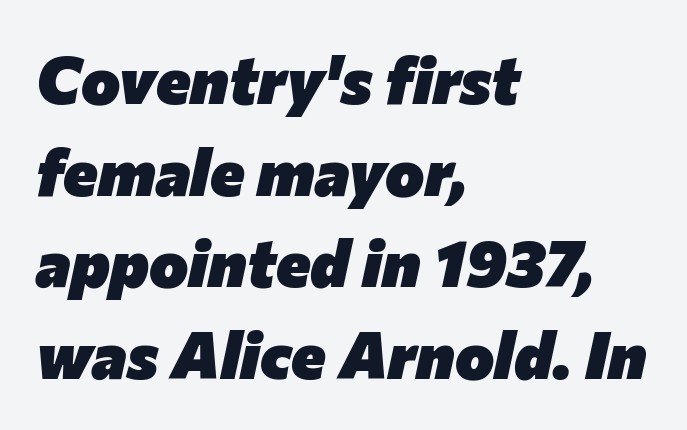
The image shows 66 px heavy type, italic (leaning right); set left-aligned, normal line spacing (1.39x), normal letter spacing, not underlined; low stroke contrast and a medium x-height.
